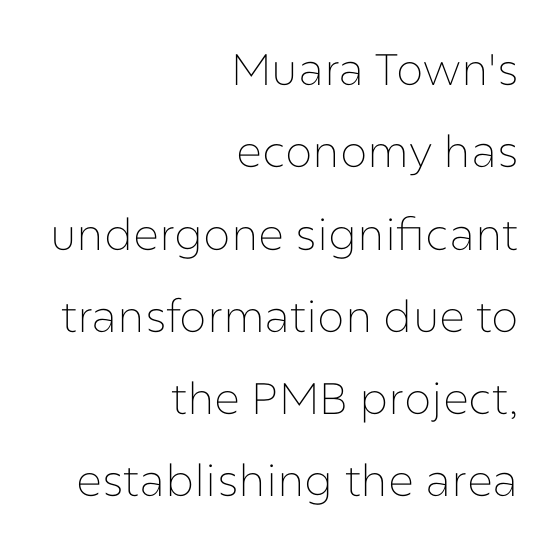
{"serif": "no", "italic": "no", "bold": "no", "weight": "thin", "width": "normal", "stroke_contrast": "low", "x_height": "medium", "monospaced": "no", "underline": "no", "align": "right", "line_spacing_ratio": 1.87, "letter_spacing": "normal", "letter_spacing_em": 0.0, "glyph_px": 44}
